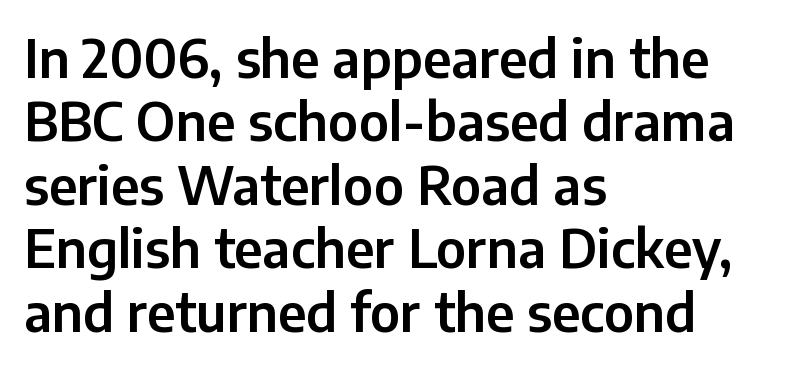
{"serif": "no", "italic": "no", "width": "normal", "stroke_contrast": "low", "x_height": "medium", "monospaced": "no", "underline": "no", "align": "left", "line_spacing_ratio": 1.22, "letter_spacing": "normal", "letter_spacing_em": 0.0, "glyph_px": 52}
